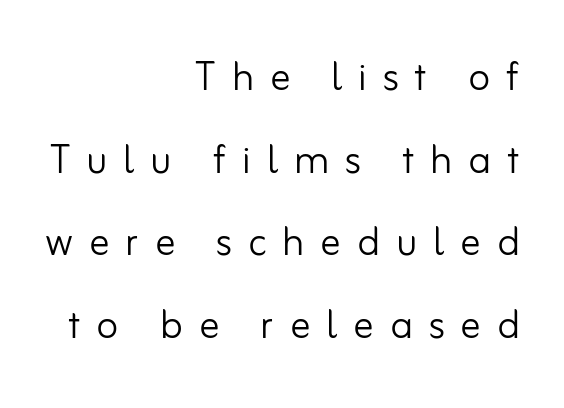
The image shows 51 px light sans-serif type, upright; set right-aligned, normal line spacing (1.62x), unusually wide letter spacing (+0.31 em), not underlined; low stroke contrast and a small x-height.
